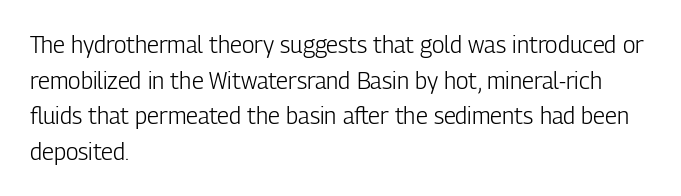
Q: Is the text bold? A: No.
Q: Is the text italic (slanted)? A: No, it is upright.
Q: Is the text underlined? A: No.
Q: How is the paragraph aligned? A: Left-aligned.
Q: Is the spacing between letters normal or unusually wide? A: Normal.
Q: Is the spacing between lines tight, normal or loose? A: Normal.
